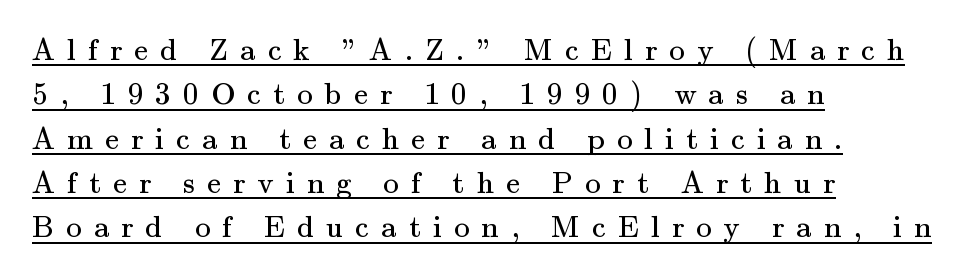
{"serif": "yes", "italic": "no", "bold": "no", "weight": "regular", "width": "normal", "stroke_contrast": "medium", "x_height": "small", "monospaced": "no", "underline": "yes", "align": "left", "line_spacing": "normal", "line_spacing_ratio": 1.43, "letter_spacing": "wide", "letter_spacing_em": 0.39, "glyph_px": 31}
